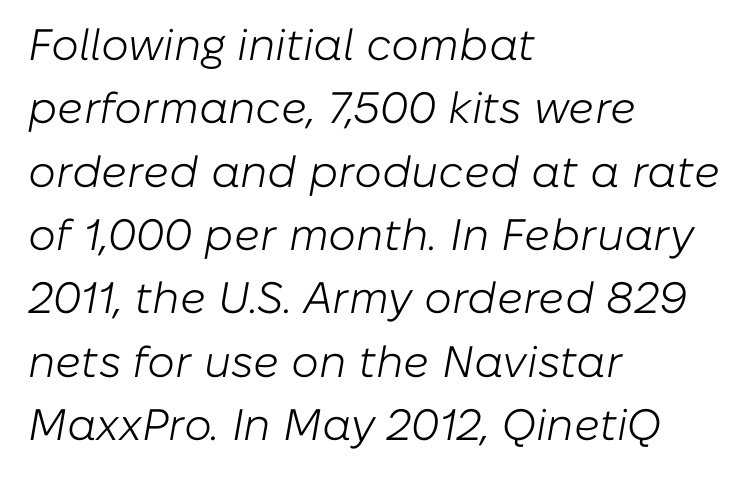
This is not heavy type; no bold has been used. Words appear dense and cohesive because spacing is normal. The lines in this sample share a left origin and differ only in where they stop. Leading: standard. Italic? Definitely — the glyphs are oblique.
